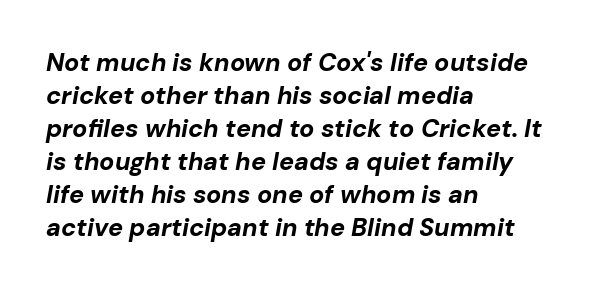
{"italic": "yes", "lean": "right", "slant_degrees": 10, "bold": "yes", "underline": "no", "align": "left", "line_spacing": "normal", "line_spacing_ratio": 1.32, "letter_spacing": "normal", "letter_spacing_em": 0.0, "glyph_px": 25}
